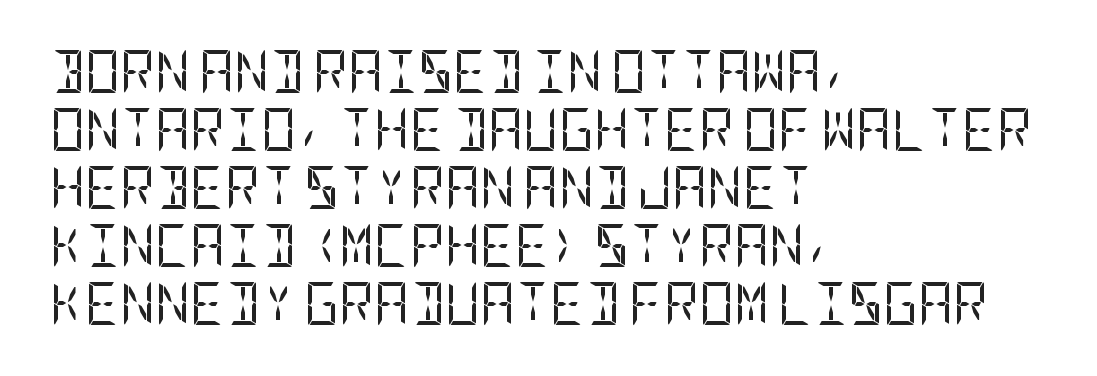
{"serif": "no", "italic": "no", "bold": "no", "weight": "regular", "width": "condensed", "stroke_contrast": "low", "x_height": "large", "underline": "no", "align": "left", "line_spacing": "normal", "line_spacing_ratio": 1.35, "letter_spacing": "normal", "letter_spacing_em": 0.0, "glyph_px": 43}
